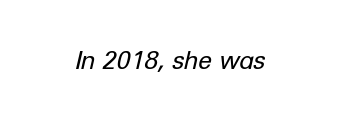
A quiet, ordinary-to-light weight characterises the typeface. A typesetter would call this zero additional tracking. The typography opts for an oblique posture over an upright one. Beneath every word, the page is bare.
